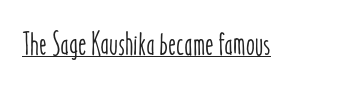
The image shows 32 px condensed type, upright; set normal letter spacing, underlined; low stroke contrast and a medium x-height.
